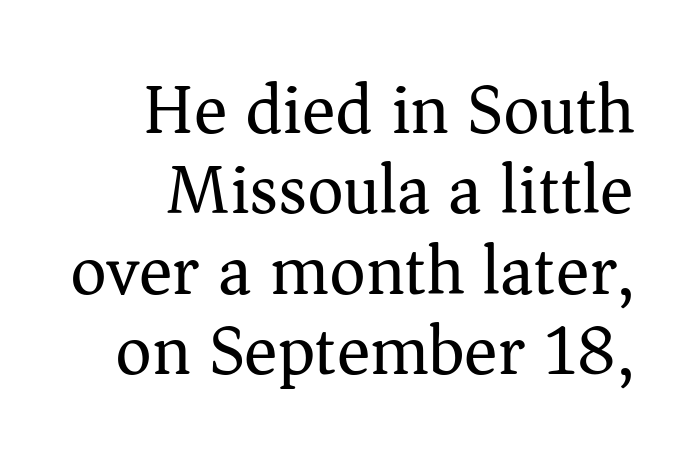
The image shows 70 px regular-weight serif type, upright; set right-aligned, tight line spacing (1.15x), normal letter spacing, not underlined; medium stroke contrast and a medium x-height.
